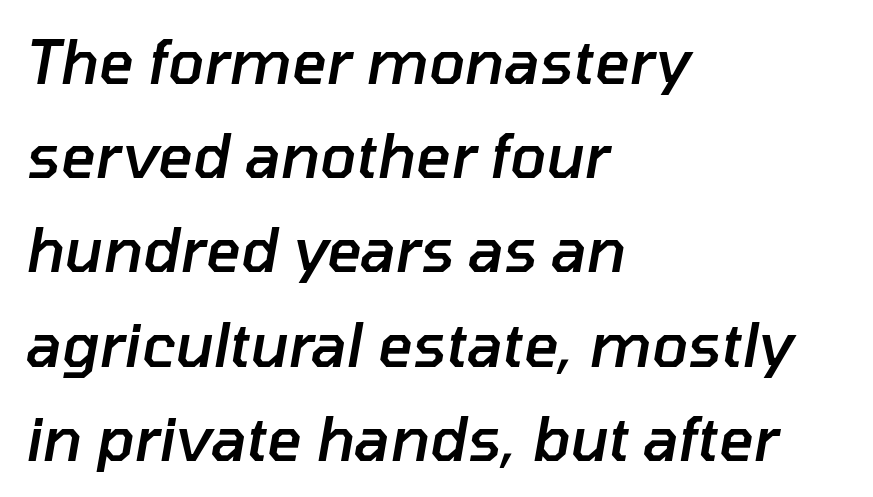
{"italic": "yes", "lean": "right", "slant_degrees": 10, "bold": "semi", "weight": "semibold", "width": "normal", "stroke_contrast": "low", "x_height": "medium", "monospaced": "no", "underline": "no", "align": "left", "line_spacing": "normal", "line_spacing_ratio": 1.57, "letter_spacing": "normal", "letter_spacing_em": 0.0, "glyph_px": 60}
